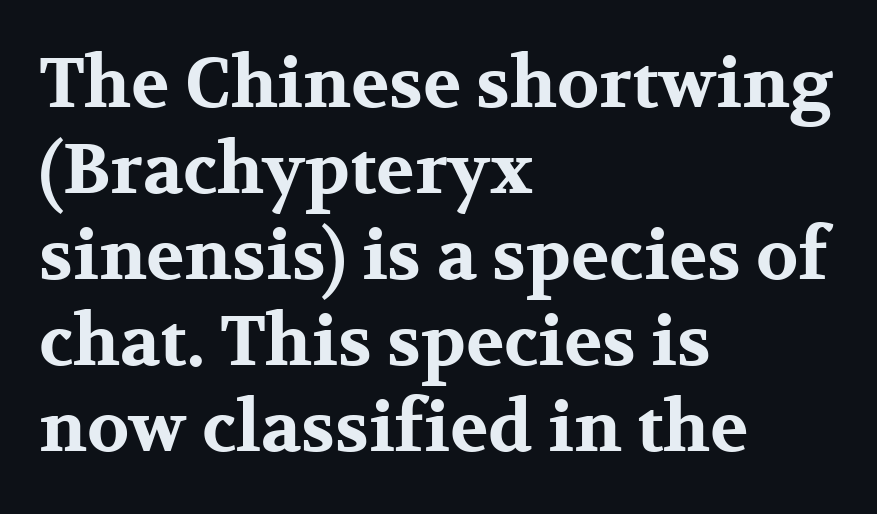
Q: Is the text bold? A: Yes.
Q: Is the text italic (slanted)? A: No, it is upright.
Q: Is the typeface a serif or a sans-serif typeface? A: Serif.
Q: Is the text underlined? A: No.
Q: How is the paragraph aligned? A: Left-aligned.
Q: Is the spacing between letters normal or unusually wide? A: Normal.
Q: Width (condensed, normal, or wide)? A: Wide.
Q: Stroke contrast? A: Medium.
Q: x-height? A: Medium.
Q: Monospaced? A: No.
